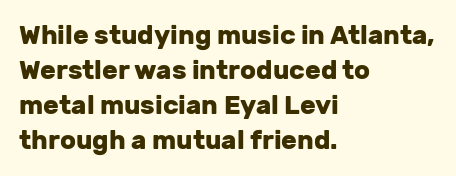
Spacing between characters is what you'd get straight out of the box. If you drew a line through each stem, it would be perfectly vertical. Which margin do the lines hug? The left one — the right edge is uneven. Leading: standard. Is the type bold? Yes — the strokes are clearly thick and heavy.
